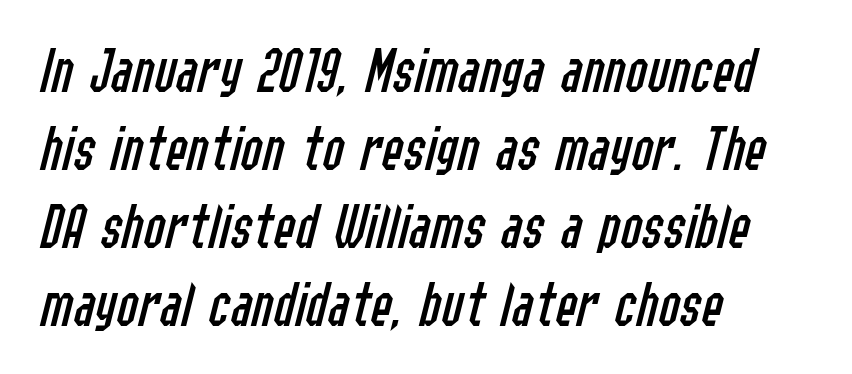
Q: Is the text bold? A: No.
Q: Is the text italic (slanted)? A: Yes, it leans right by about 14 degrees.
Q: Is the text underlined? A: No.
Q: How is the paragraph aligned? A: Left-aligned.
Q: Is the spacing between letters normal or unusually wide? A: Normal.
Q: Width (condensed, normal, or wide)? A: Condensed.
Q: Stroke contrast? A: Low.
Q: x-height? A: Medium.
Q: Monospaced? A: No.
